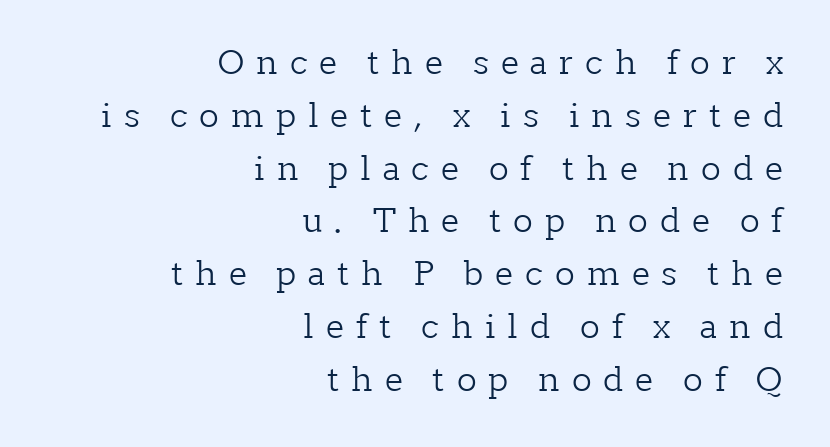
{"serif": "yes", "italic": "no", "bold": "no", "weight": "light", "width": "normal", "stroke_contrast": "low", "x_height": "medium", "monospaced": "no", "underline": "no", "align": "right", "line_spacing": "normal", "line_spacing_ratio": 1.6, "letter_spacing": "wide", "letter_spacing_em": 0.36, "glyph_px": 33}
